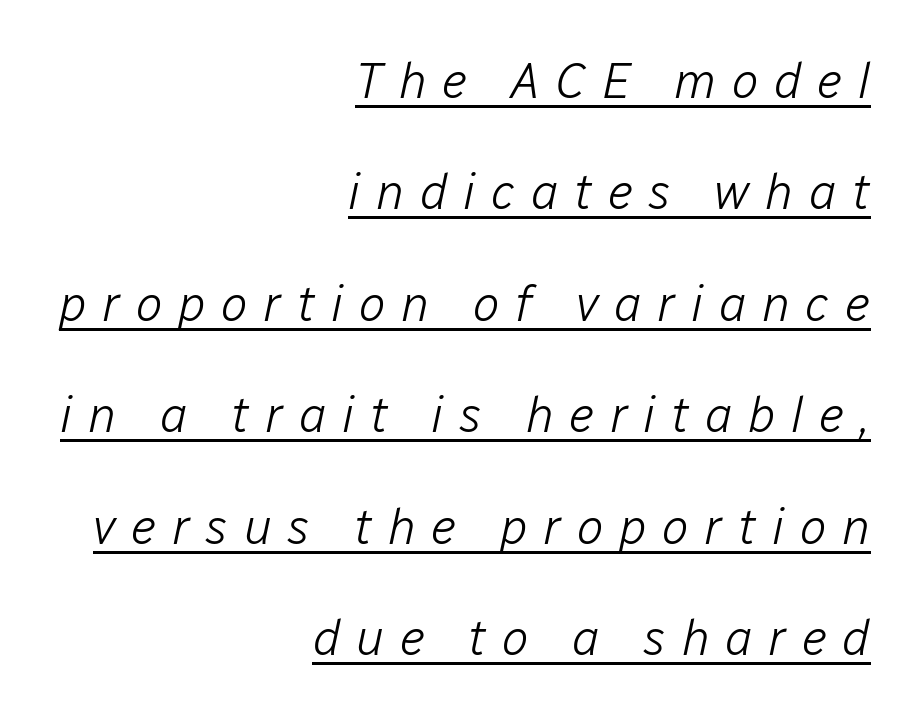
Q: Is the text bold? A: No.
Q: Is the text italic (slanted)? A: Yes, it leans right by about 12 degrees.
Q: Is the text underlined? A: Yes.
Q: How is the paragraph aligned? A: Right-aligned.
Q: Is the spacing between letters normal or unusually wide? A: Unusually wide.
Q: Is the spacing between lines tight, normal or loose? A: Loose.
Q: Width (condensed, normal, or wide)? A: Normal.
Q: Stroke contrast? A: Low.
Q: x-height? A: Medium.
Q: Monospaced? A: No.
